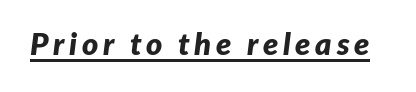
{"italic": "yes", "lean": "right", "slant_degrees": 7, "bold": "yes", "weight": "bold", "width": "normal", "stroke_contrast": "low", "x_height": "medium", "monospaced": "no", "underline": "yes", "glyph_px": 31}
